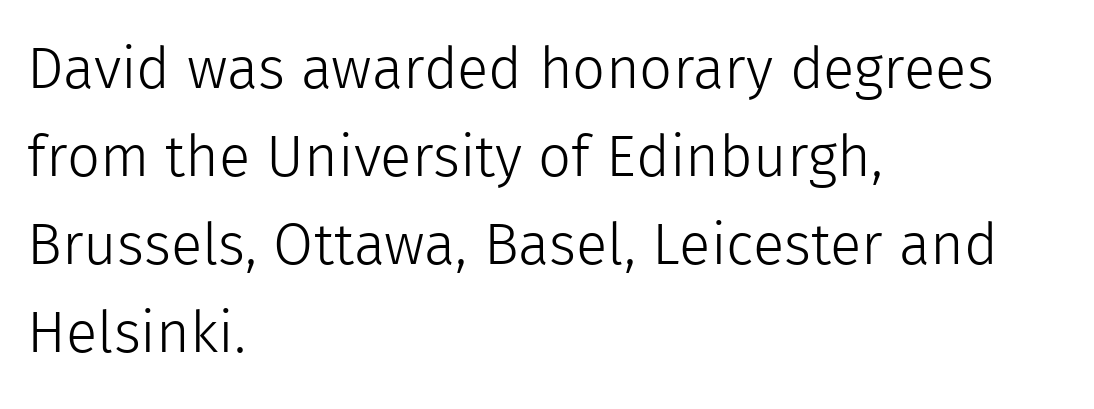
The text block is weighted toward the left margin, trailing off unevenly rightward. The face looks like a standard text weight, possibly lighter. The face used here is rendered with its standard letterfit. Quick note: interline space is typical.
